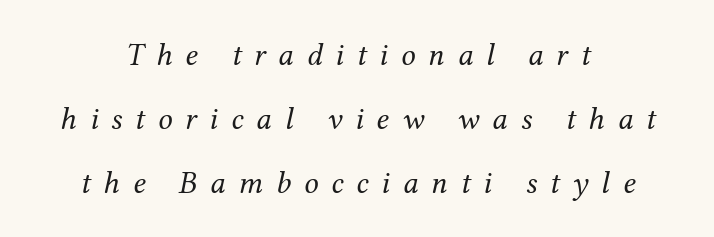
The image shows 32 px regular-weight serif type, italic (leaning right); set centered, loose line spacing (2.0x), unusually wide letter spacing (+0.4 em), not underlined; medium stroke contrast and a medium x-height.
